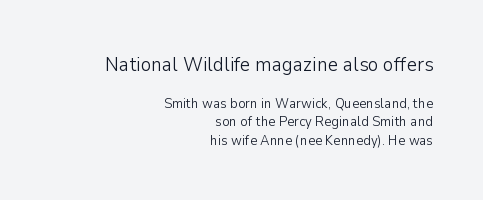
The image shows 20 px text type, upright; set right-aligned, normal line spacing (1.33x), normal letter spacing, not underlined; the first (top) block is 1.43x larger.
